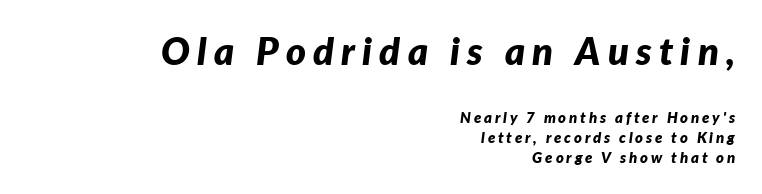
Is the type slanted? Yes — the strokes lean at a clear angle. A normal amount of white space separates one row of letters from the next. Look at the glyph heights: the upper group is clearly the bigger setting. Note the varied advance widths — an 'i' is clearly narrower than an 'm'. Right-aligned paragraph, ragged on the left. The passage shown is emphatically bold.
